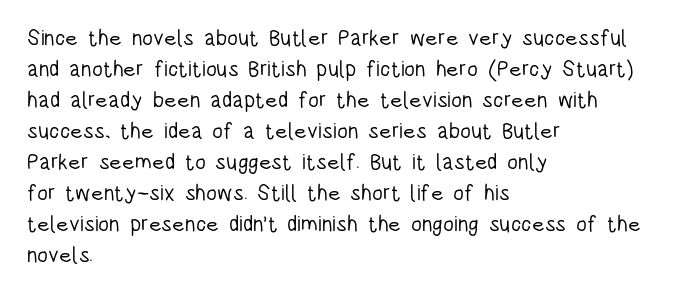
Q: Is the text bold? A: No.
Q: Is the text italic (slanted)? A: No, it is upright.
Q: Is the text underlined? A: No.
Q: How is the paragraph aligned? A: Left-aligned.
Q: Is the spacing between letters normal or unusually wide? A: Normal.
Q: Is the spacing between lines tight, normal or loose? A: Normal.
